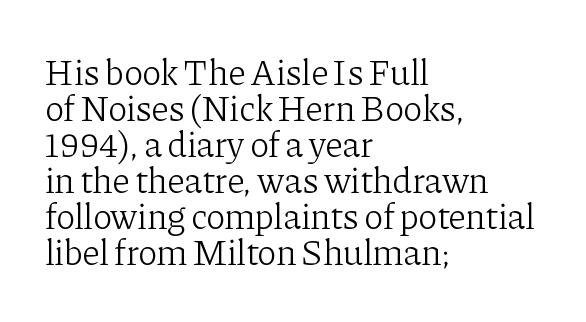
Honestly, the rows look squashed on top of each other. Typographically, this falls in the serif category. Tall strokes in this sample are plumb rather than angled. This reads as an unemphasized weight, regular at the heaviest. Spacing verdict: proportional, widths tailored to each character. Compared with a centered layout, this one pins lines to the left instead.
